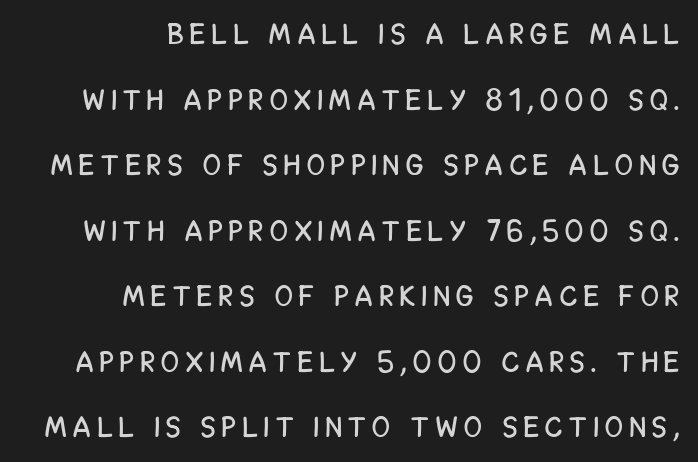
A bare baseline throughout the passage. Leading: increased. Honestly, the letter spacing is so wide it's the main thing you notice. Is there any slant? The stems are plumb. Think of a printed novel: that variable character pitch is what you see here. Nothing sits at the stroke ends, so this counts as sans-serif.
